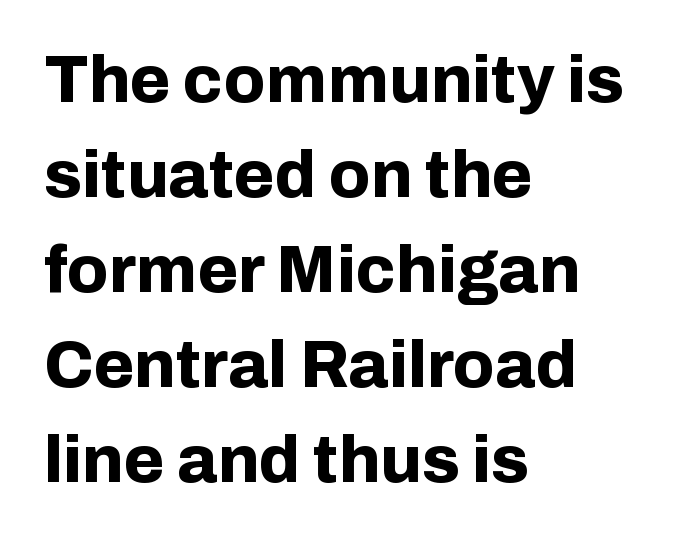
The image shows 66 px bold sans-serif type, upright; set left-aligned, normal line spacing (1.44x), normal letter spacing, not underlined; low stroke contrast and a medium x-height.
